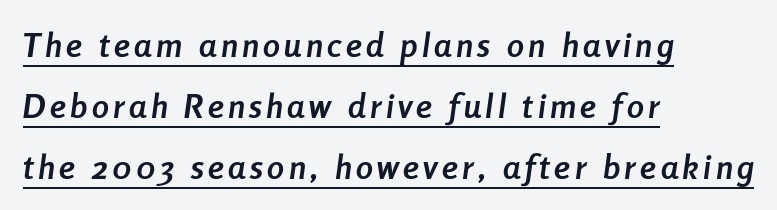
The image shows 34 px semibold, condensed type, italic (leaning right); set left-aligned, line spacing 1.79x, underlined; low stroke contrast and a medium x-height.
